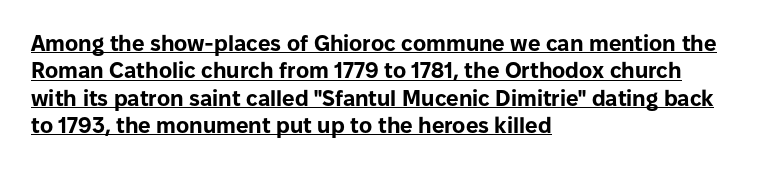
Q: Is the text bold? A: Yes.
Q: Is the text italic (slanted)? A: No, it is upright.
Q: Is the text underlined? A: Yes.
Q: How is the paragraph aligned? A: Left-aligned.
Q: Is the spacing between letters normal or unusually wide? A: Normal.
